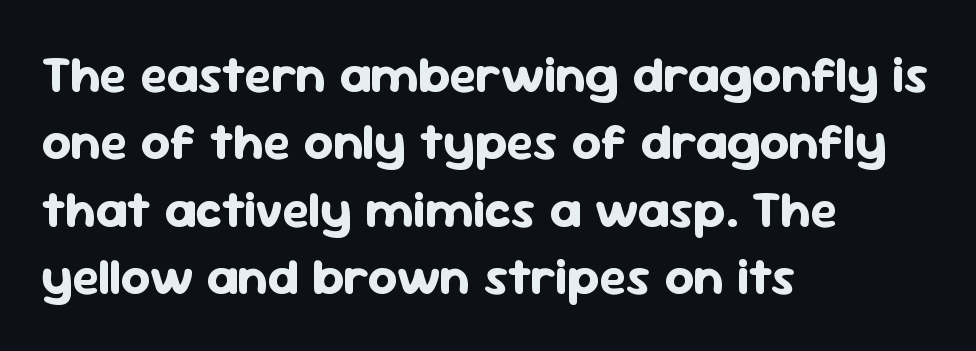
The zone under the glyphs is completely vacant. Vertical spacing — default. Think of a printed novel: that variable character pitch is what you see here. The passage is arranged the way most books set body copy — flush left. Classification — sans serif.
